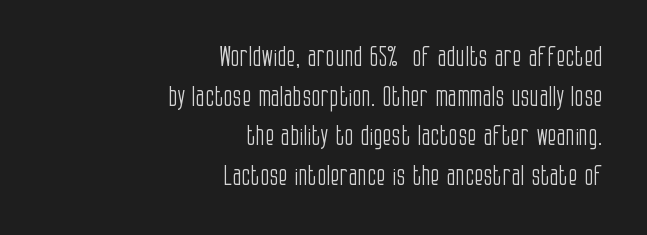
Q: Is the text bold? A: No.
Q: Is the text italic (slanted)? A: No, it is upright.
Q: Is the text underlined? A: No.
Q: How is the paragraph aligned? A: Right-aligned.
Q: Is the spacing between letters normal or unusually wide? A: Normal.
Q: Is the spacing between lines tight, normal or loose? A: Normal.
